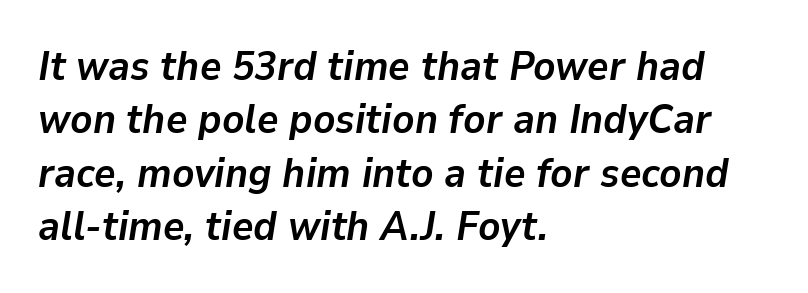
The image shows 41 px semibold type, italic (leaning right); set left-aligned, normal line spacing (1.3x), normal letter spacing, not underlined; low stroke contrast and a medium x-height.
